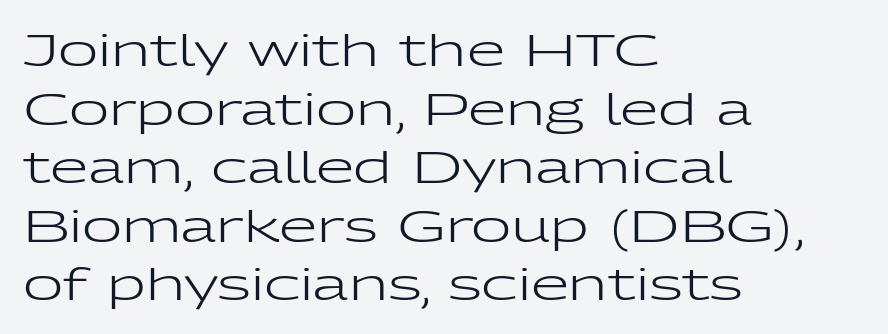
The image shows 44 px regular-weight, wide sans-serif type, upright; set left-aligned, normal line spacing (1.33x), normal letter spacing, not underlined; low stroke contrast and a medium x-height.
